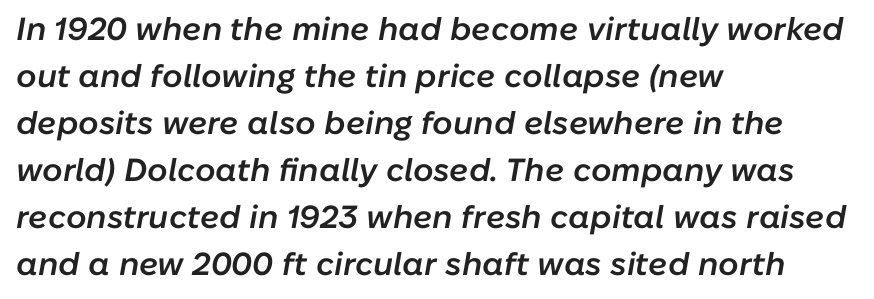
The image shows 32 px semibold type, italic (leaning right); set left-aligned, normal line spacing (1.47x), normal letter spacing, not underlined; low stroke contrast and a medium x-height.
